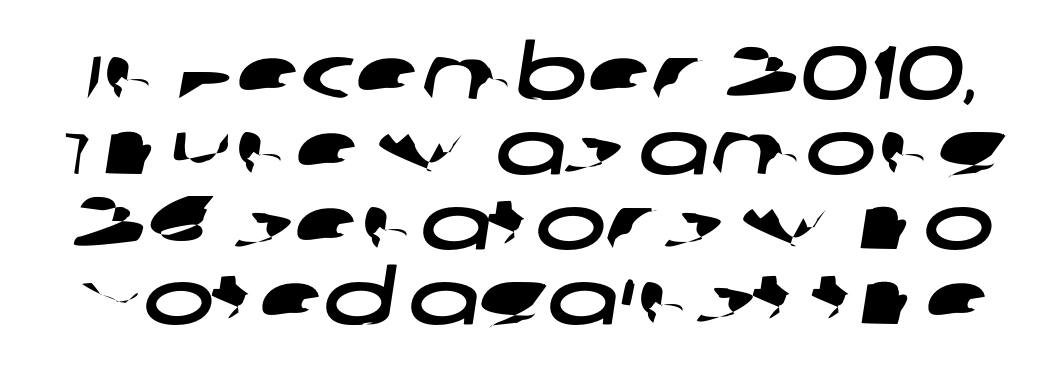
{"serif": "no", "width": "wide", "stroke_contrast": "low", "x_height": "large", "monospaced": "no", "underline": "no", "line_spacing": "tight", "line_spacing_ratio": 1.0, "letter_spacing": "normal", "letter_spacing_em": 0.0, "glyph_px": 75}
